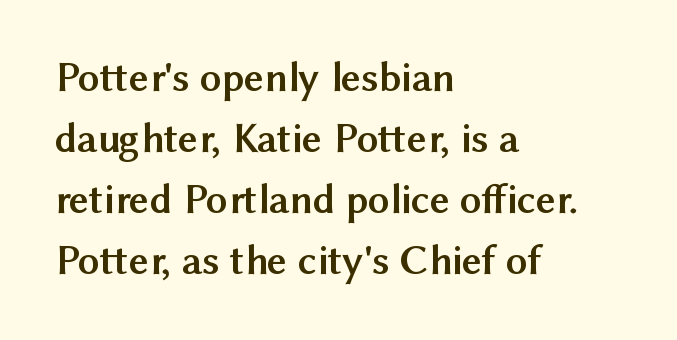
The rendering shows plain stroke endings on the letterforms — a sans-serif design. Proportional: the letters do not fall into vertical columns. Anything drawn beneath the words? Only blank space. A roman cut, with each character standing at attention. Bold? Absolutely — the strokes are thick and heavy. Between one letter and the next there's only the usual sliver of space.
